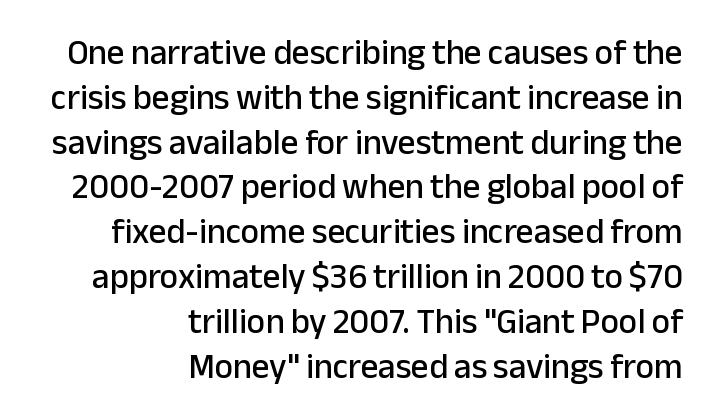
Q: Is the text italic (slanted)? A: No, it is upright.
Q: Is the typeface a serif or a sans-serif typeface? A: Sans-serif.
Q: Is the text underlined? A: No.
Q: How is the paragraph aligned? A: Right-aligned.
Q: Is the spacing between letters normal or unusually wide? A: Normal.
Q: Is the spacing between lines tight, normal or loose? A: Normal.
Q: Width (condensed, normal, or wide)? A: Normal.
Q: Stroke contrast? A: Low.
Q: x-height? A: Medium.
Q: Monospaced? A: No.
